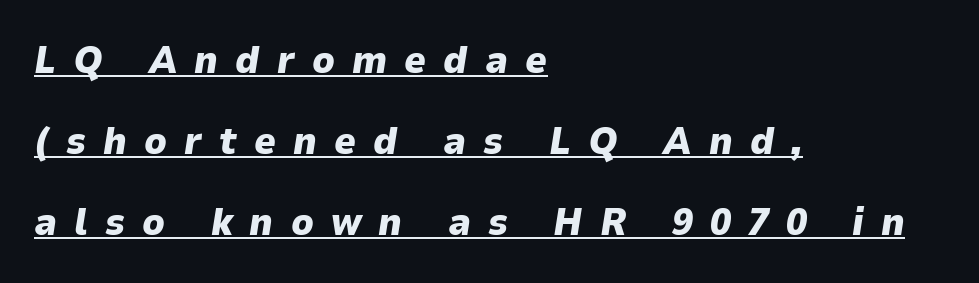
{"italic": "yes", "lean": "right", "slant_degrees": 9, "bold": "yes", "weight": "heavy", "width": "normal", "stroke_contrast": "low", "x_height": "medium", "monospaced": "no", "underline": "yes", "align": "left", "line_spacing": "loose", "line_spacing_ratio": 2.13, "letter_spacing": "wide", "letter_spacing_em": 0.45, "glyph_px": 38}
